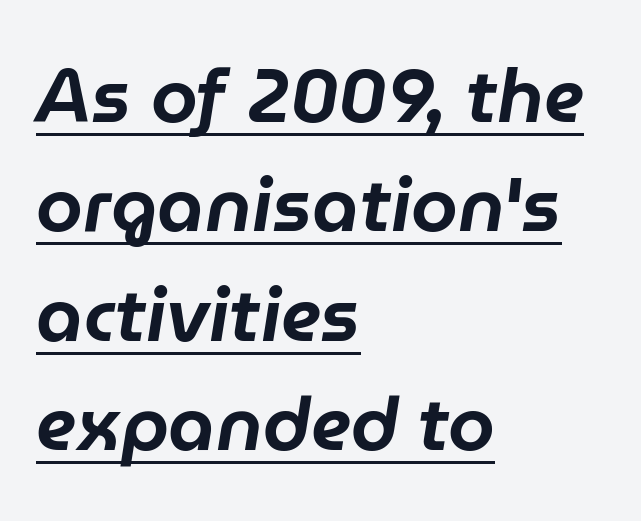
The image shows 75 px text type, italic (leaning right); set left-aligned, normal line spacing (1.46x), normal letter spacing, underlined; low stroke contrast and a medium x-height.
